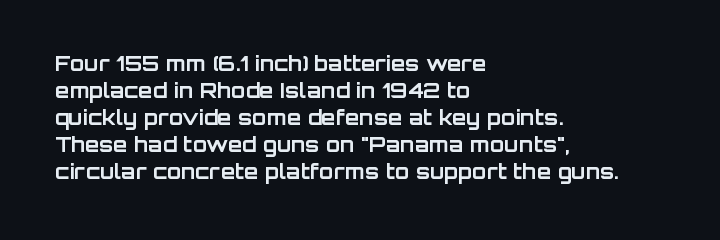
Q: Is the text bold? A: Yes.
Q: Is the text italic (slanted)? A: No, it is upright.
Q: Is the text underlined? A: No.
Q: How is the paragraph aligned? A: Left-aligned.
Q: Is the spacing between letters normal or unusually wide? A: Normal.
Q: Is the spacing between lines tight, normal or loose? A: Normal.
